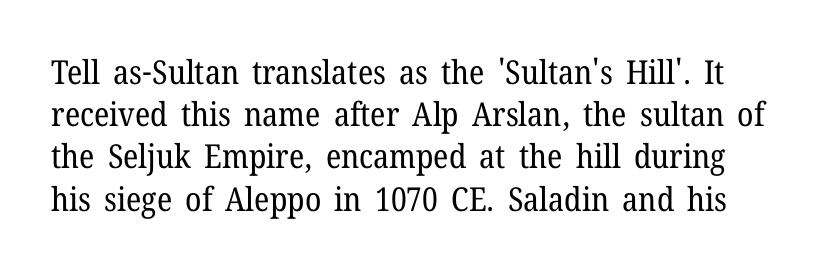
Honestly, the letter spacing is just normal — you wouldn't notice it. Are there feet on the stems? There are — it's a serif. Rendered with straight, roman letterforms. The strip under each line holds only bare page. The weight tops out at a normal text grade. The block of text has a typical density, with ordinary space between rows.
